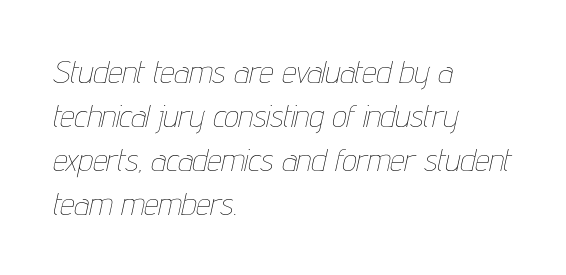
{"italic": "yes", "lean": "right", "slant_degrees": 12, "bold": "no", "weight": "thin", "width": "condensed", "stroke_contrast": "low", "x_height": "medium", "monospaced": "no", "underline": "no", "align": "left", "line_spacing": "normal", "line_spacing_ratio": 1.37, "letter_spacing": "normal", "letter_spacing_em": 0.0, "glyph_px": 32}
